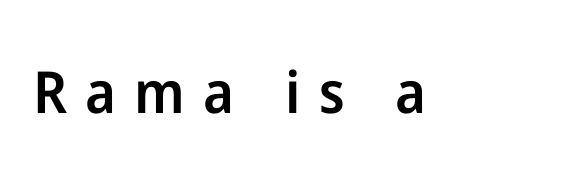
{"serif": "no", "italic": "no", "bold": "semi", "weight": "semibold", "width": "normal", "stroke_contrast": "low", "x_height": "medium", "monospaced": "no", "underline": "no", "letter_spacing": "wide", "letter_spacing_em": 0.31, "glyph_px": 58}
